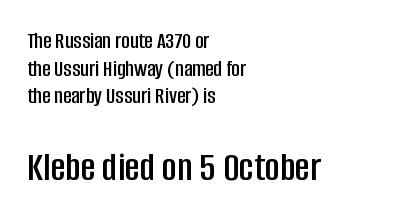
{"serif": "no", "italic": "no", "width": "condensed", "stroke_contrast": "low", "x_height": "large", "monospaced": "no", "underline": "no", "align": "left", "line_spacing_ratio": 1.2, "letter_spacing": "normal", "letter_spacing_em": 0.0, "larger_block": "second", "size_ratio": 1.78, "glyph_px": 41}
